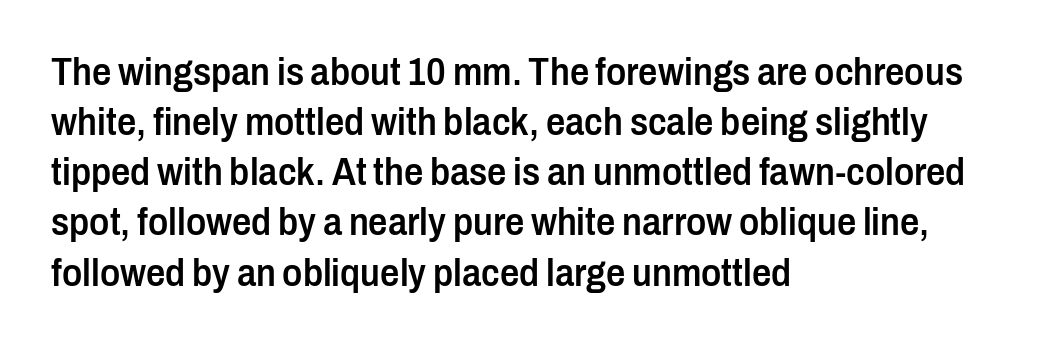
{"serif": "no", "italic": "no", "bold": "semi", "weight": "semibold", "width": "condensed", "stroke_contrast": "low", "x_height": "medium", "monospaced": "no", "underline": "no", "align": "left", "line_spacing": "normal", "line_spacing_ratio": 1.32, "letter_spacing": "normal", "letter_spacing_em": 0.0, "glyph_px": 38}
